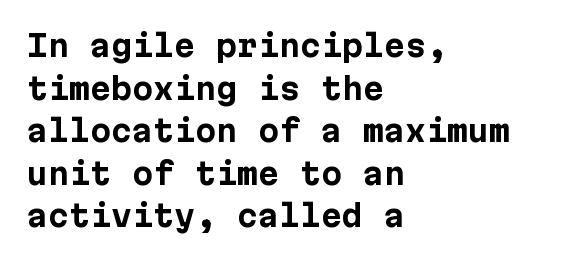
Q: Is the text bold? A: Yes.
Q: Is the text italic (slanted)? A: No, it is upright.
Q: Is the typeface a serif or a sans-serif typeface? A: Sans-serif.
Q: Is the text underlined? A: No.
Q: How is the paragraph aligned? A: Left-aligned.
Q: Is the spacing between letters normal or unusually wide? A: Normal.
Q: Is the spacing between lines tight, normal or loose? A: Normal.
Q: Width (condensed, normal, or wide)? A: Normal.
Q: Stroke contrast? A: Low.
Q: x-height? A: Medium.
